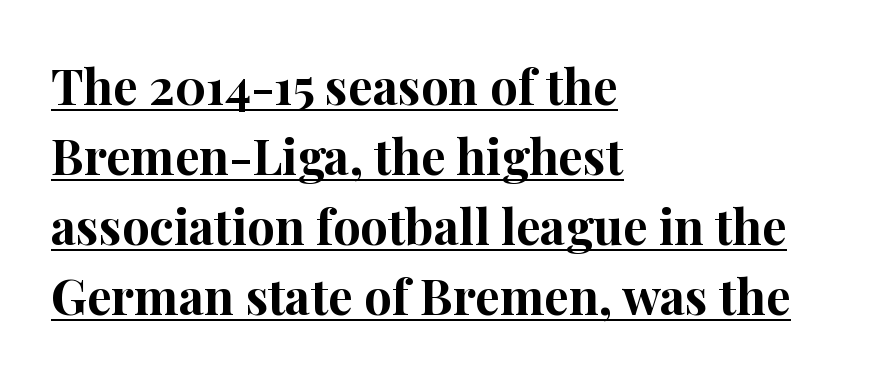
If you drew a ruler down the left edge, every line would touch it. Summary of vertical rhythm: regular, with standard interline spacing. Note the varied advance widths — an 'i' is clearly narrower than an 'm'. Students, this is bold: see how much ink each stroke carries. The horizontal fit of the characters is conventional and even. Italic? Not at all — the glyphs are vertical.
